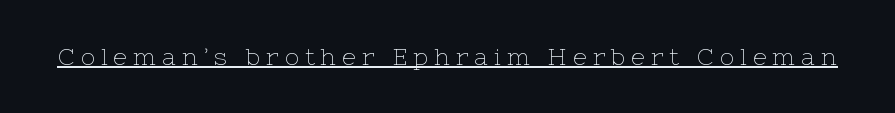
Students, note that the glyphs here are deliberately spaced far apart. Emphasis is given by a line drawn under the lettering. The typesetting does not lean heavy: it is not bold. The letters stand upright; this is a roman face.
